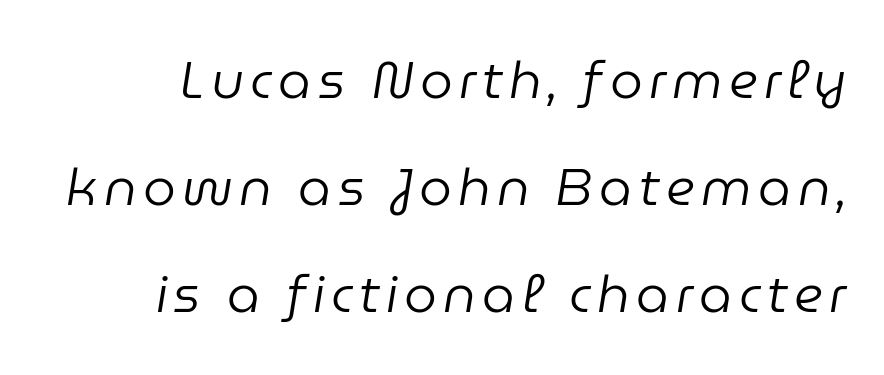
The passage shown is not bold in any degree. In terms of leading, this rendering errs on the spacious side. The passage shown is typed in a proportional face where columns would drift. Every character sits at an angle, as italics do. Plain, unruled lines of type.
